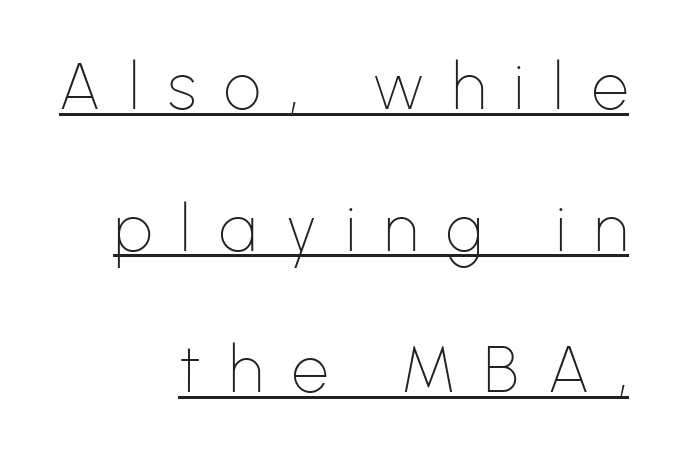
These lines stack with their right ends in a neat column. Varying glyph widths throughout — classic text-font behaviour. You can tell from the bare stems that sans-serif type was used. Glyph-to-glyph distance is far greater than everyday printed text. The font is comparable to plain body text, perhaps lighter.
